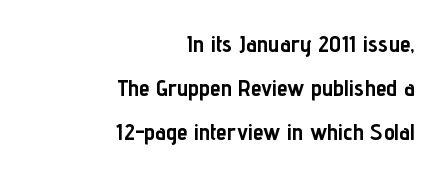
The image shows 24 px bold type, upright; set right-aligned, line spacing 1.83x, normal letter spacing, not underlined.
